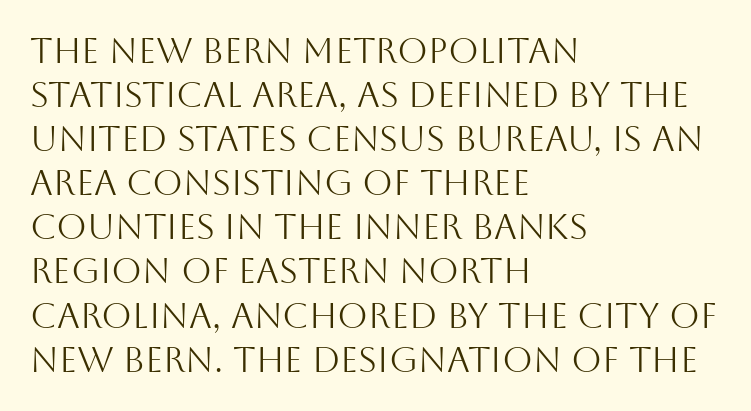
Q: Is the text bold? A: No.
Q: Is the text italic (slanted)? A: No, it is upright.
Q: Is the typeface a serif or a sans-serif typeface? A: Sans-serif.
Q: Is the text underlined? A: No.
Q: How is the paragraph aligned? A: Left-aligned.
Q: Is the spacing between letters normal or unusually wide? A: Normal.
Q: Is the spacing between lines tight, normal or loose? A: Normal.
Q: Width (condensed, normal, or wide)? A: Normal.
Q: Stroke contrast? A: Medium.
Q: x-height? A: Large.
Q: Monospaced? A: No.
